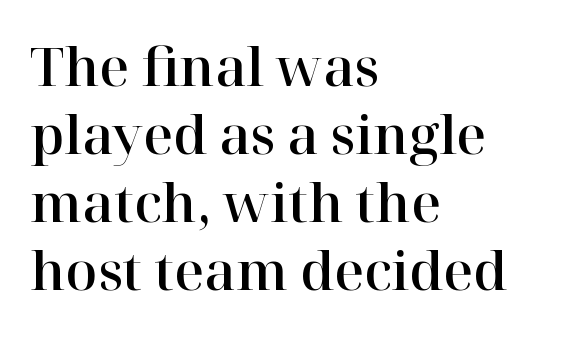
The image shows 52 px serif type, upright; set left-aligned, normal line spacing (1.31x), normal letter spacing, not underlined; high stroke contrast and a medium x-height.
